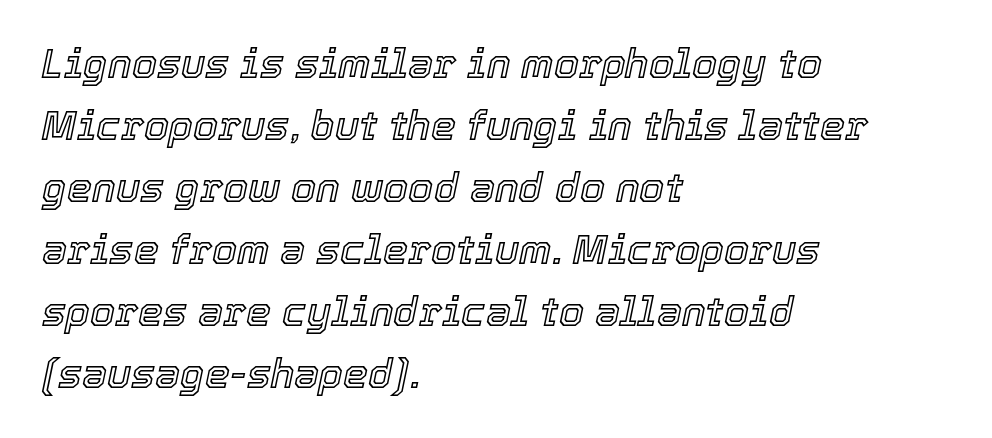
The passage shown is typed in a proportional face where columns would drift. A student would call this left alignment; a typographer would say flush left, rag right. Does the leading feel generous? No, just average. The rendering keeps characters at their native spacing.
